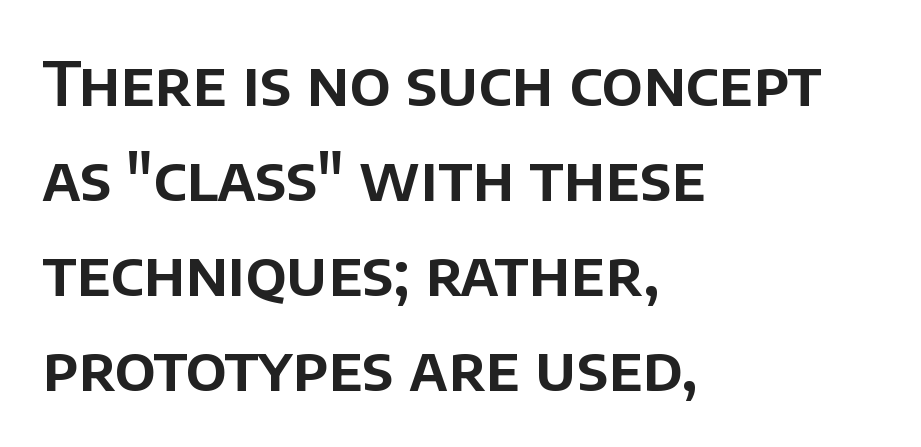
In terms of letterform style, serifs are entirely absent. Is there any slant? The stems are plumb. The foot of each line stays bare and open. Successive baselines arrive at the customary interval. These lines keep a tight, regular rhythm from letter to letter. The face used here is proportionally spaced, like ordinary book or web type.
